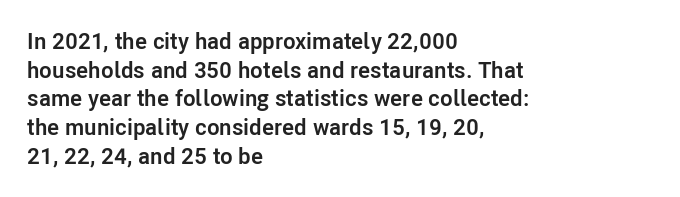
Q: Is the text bold? A: Yes.
Q: Is the text italic (slanted)? A: No, it is upright.
Q: Is the text underlined? A: No.
Q: How is the paragraph aligned? A: Left-aligned.
Q: Is the spacing between letters normal or unusually wide? A: Normal.
Q: Is the spacing between lines tight, normal or loose? A: Normal.
